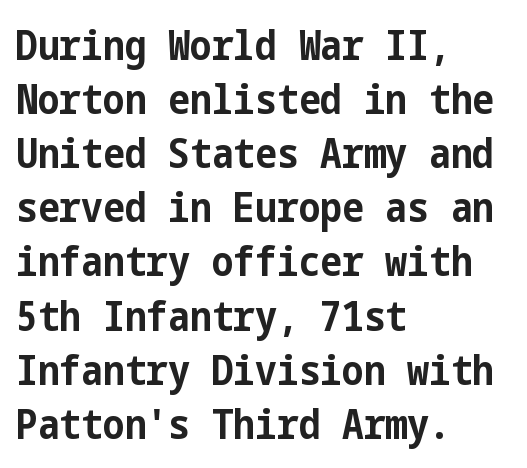
Q: Is the text bold? A: Yes.
Q: Is the text italic (slanted)? A: No, it is upright.
Q: Is the typeface a serif or a sans-serif typeface? A: Sans-serif.
Q: Is the text underlined? A: No.
Q: How is the paragraph aligned? A: Left-aligned.
Q: Is the spacing between letters normal or unusually wide? A: Normal.
Q: Is the spacing between lines tight, normal or loose? A: Normal.
Q: Width (condensed, normal, or wide)? A: Condensed.
Q: Stroke contrast? A: Low.
Q: x-height? A: Medium.
